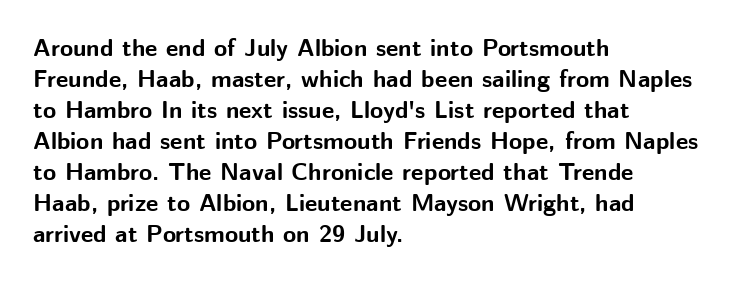
If you measured baseline to baseline, you'd find a middling distance. The specimen reads as upright at a glance. Glyph-to-glyph distance matches everyday printed text. Heavy, bold letterforms. Each row of text sits above clean, open space.
